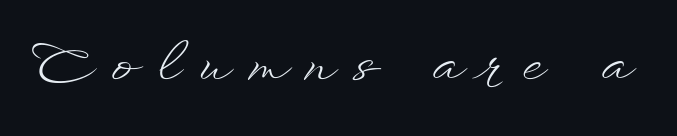
These lines are rendered in a variable-pitch font. Observe the wide spacing: letters keep a clear distance from each other. Stems and bowls with no extra thickness — not bold. The string is rendered with underlining switched off.
